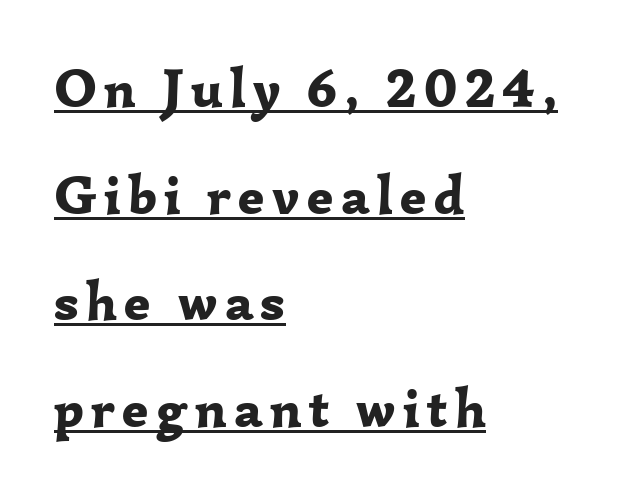
{"serif": "yes", "italic": "no", "bold": "yes", "weight": "bold", "width": "normal", "stroke_contrast": "low", "x_height": "medium", "monospaced": "no", "underline": "yes", "align": "left", "line_spacing": "loose", "line_spacing_ratio": 1.94, "glyph_px": 55}
